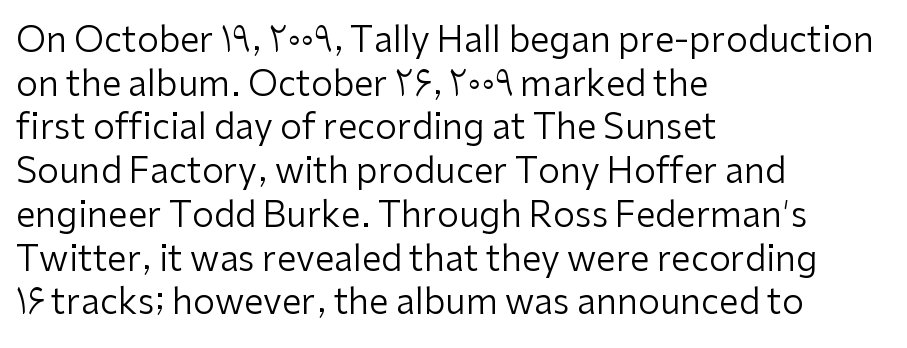
Caption: face not bold, strokes unweighted. This sample has the flowing, uneven cadence of proportional lettering. Serifs: no, the terminals of the letterforms are clean. Nobody drew a line under any word here.
